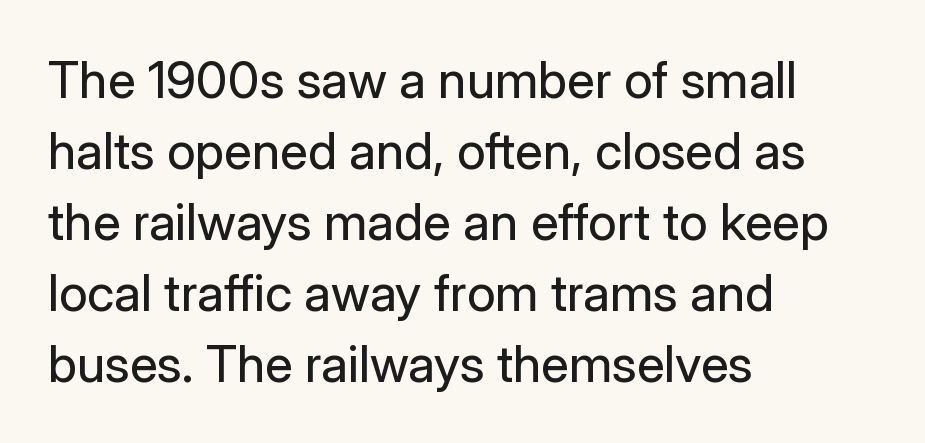
{"serif": "no", "italic": "no", "bold": "no", "weight": "regular", "width": "normal", "stroke_contrast": "low", "x_height": "medium", "monospaced": "no", "underline": "no", "align": "left", "line_spacing": "normal", "line_spacing_ratio": 1.39, "letter_spacing": "normal", "letter_spacing_em": 0.0, "glyph_px": 51}
